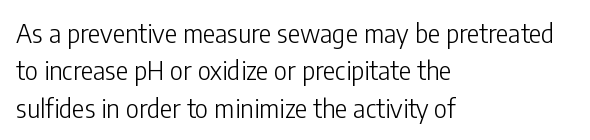
Is the letter spacing exaggerated? No — it looks like the ordinary default. This block has exactly the height ordinary leading produces. This is the regular roman posture of the typeface. Weight: not bold — regular or lighter.
